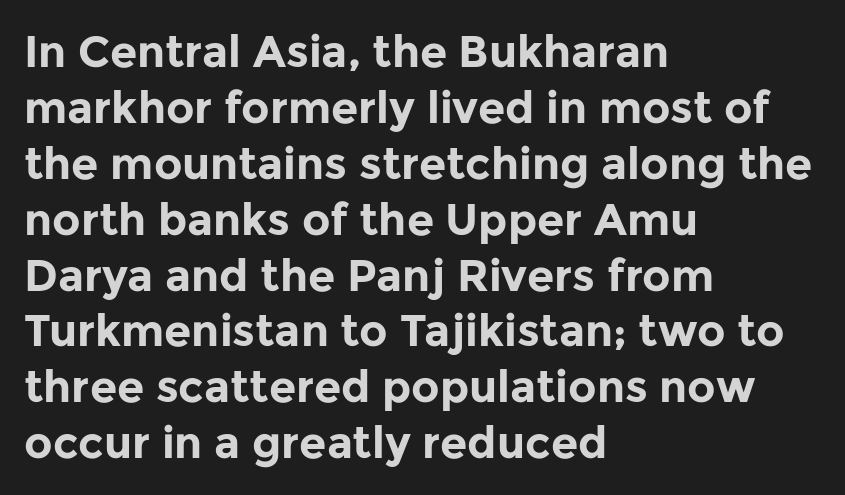
Q: Is the text bold? A: Yes.
Q: Is the text italic (slanted)? A: No, it is upright.
Q: Is the typeface a serif or a sans-serif typeface? A: Sans-serif.
Q: Is the text underlined? A: No.
Q: How is the paragraph aligned? A: Left-aligned.
Q: Is the spacing between letters normal or unusually wide? A: Normal.
Q: Is the spacing between lines tight, normal or loose? A: Normal.
Q: Width (condensed, normal, or wide)? A: Normal.
Q: Stroke contrast? A: Low.
Q: x-height? A: Medium.
Q: Monospaced? A: No.
